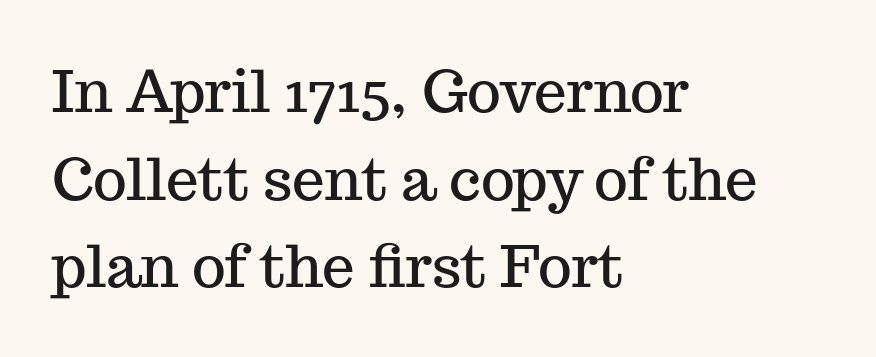
{"serif": "yes", "italic": "no", "width": "normal", "stroke_contrast": "medium", "x_height": "medium", "monospaced": "no", "underline": "no", "align": "left", "line_spacing": "normal", "line_spacing_ratio": 1.51, "letter_spacing": "normal", "letter_spacing_em": 0.0, "glyph_px": 58}
